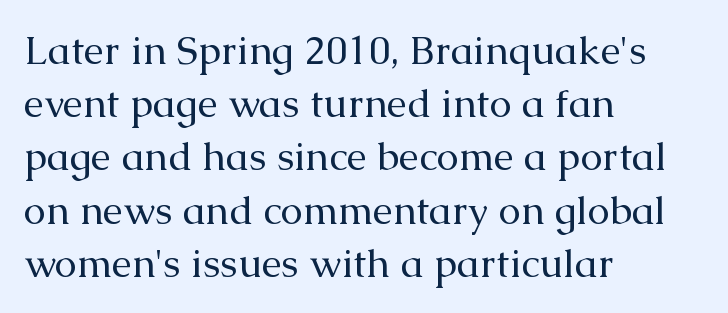
Q: Is the text bold? A: No.
Q: Is the text italic (slanted)? A: No, it is upright.
Q: Is the typeface a serif or a sans-serif typeface? A: Serif.
Q: Is the text underlined? A: No.
Q: How is the paragraph aligned? A: Left-aligned.
Q: Is the spacing between letters normal or unusually wide? A: Normal.
Q: Is the spacing between lines tight, normal or loose? A: Normal.
Q: Width (condensed, normal, or wide)? A: Normal.
Q: Stroke contrast? A: Medium.
Q: x-height? A: Medium.
Q: Monospaced? A: No.
